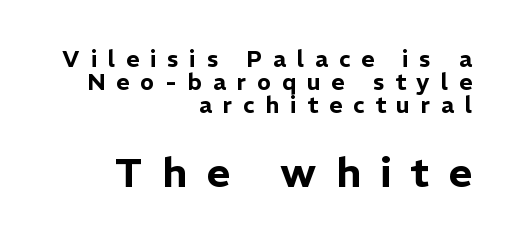
{"serif": "no", "italic": "no", "width": "normal", "stroke_contrast": "low", "x_height": "medium", "monospaced": "no", "underline": "no", "align": "right", "line_spacing": "tight", "line_spacing_ratio": 1.0, "letter_spacing": "wide", "letter_spacing_em": 0.47, "larger_block": "second", "size_ratio": 1.78, "glyph_px": 41}
